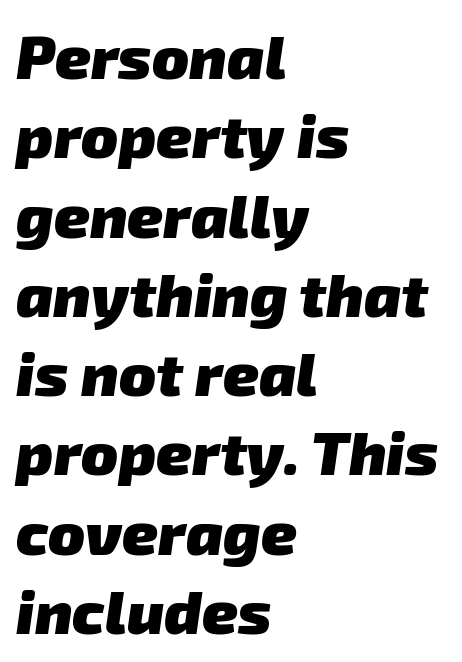
Q: Is the text bold? A: Yes.
Q: Is the typeface a serif or a sans-serif typeface? A: Sans-serif.
Q: Is the text underlined? A: No.
Q: How is the paragraph aligned? A: Left-aligned.
Q: Is the spacing between letters normal or unusually wide? A: Normal.
Q: Is the spacing between lines tight, normal or loose? A: Normal.
Q: Width (condensed, normal, or wide)? A: Normal.
Q: Stroke contrast? A: Low.
Q: x-height? A: Medium.
Q: Monospaced? A: No.
